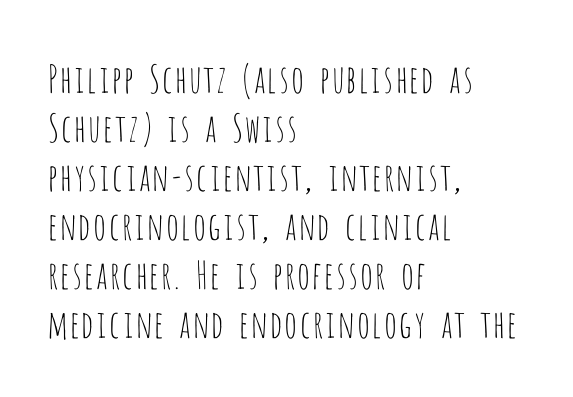
Compared with typical paragraphs, the rows here are spaced about the same. The space beneath each line is pristine and unruled. The face used here is proportionally spaced, like ordinary book or web type. The cut favours lightness, reaching ordinary text weight at its darkest.
